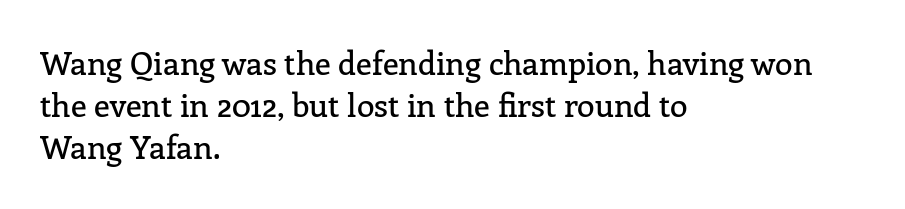
Q: Is the text italic (slanted)? A: No, it is upright.
Q: Is the typeface a serif or a sans-serif typeface? A: Serif.
Q: Is the text underlined? A: No.
Q: How is the paragraph aligned? A: Left-aligned.
Q: Is the spacing between letters normal or unusually wide? A: Normal.
Q: Is the spacing between lines tight, normal or loose? A: Normal.
Q: Width (condensed, normal, or wide)? A: Normal.
Q: Stroke contrast? A: Low.
Q: x-height? A: Medium.
Q: Monospaced? A: No.
